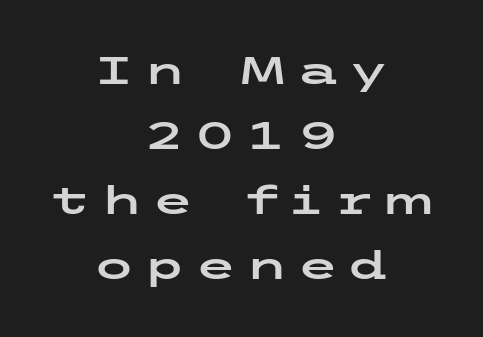
{"serif": "no", "italic": "no", "width": "wide", "stroke_contrast": "low", "x_height": "medium", "underline": "no", "align": "center", "line_spacing_ratio": 1.71, "letter_spacing": "wide", "letter_spacing_em": 0.24, "glyph_px": 38}
